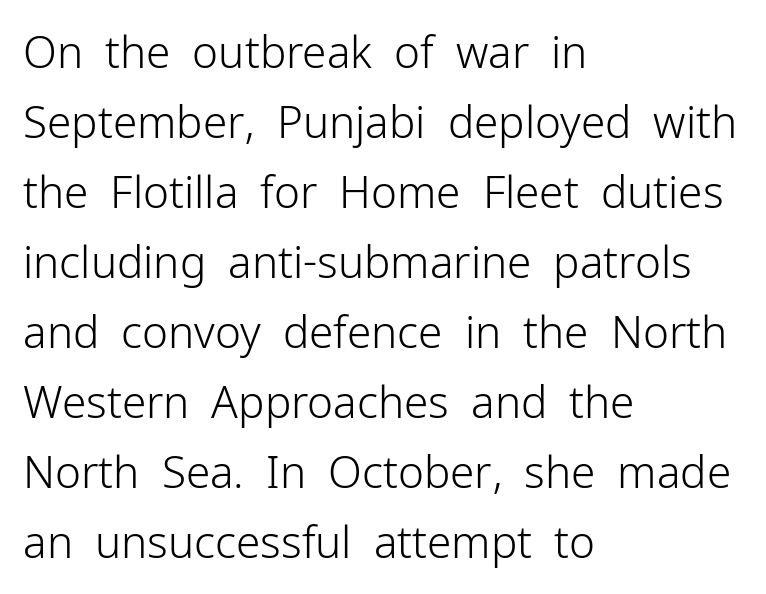
{"serif": "no", "italic": "no", "bold": "no", "weight": "light", "width": "normal", "stroke_contrast": "low", "x_height": "medium", "monospaced": "no", "underline": "no", "align": "left", "line_spacing": "normal", "line_spacing_ratio": 1.59, "letter_spacing": "normal", "letter_spacing_em": 0.0, "glyph_px": 44}
